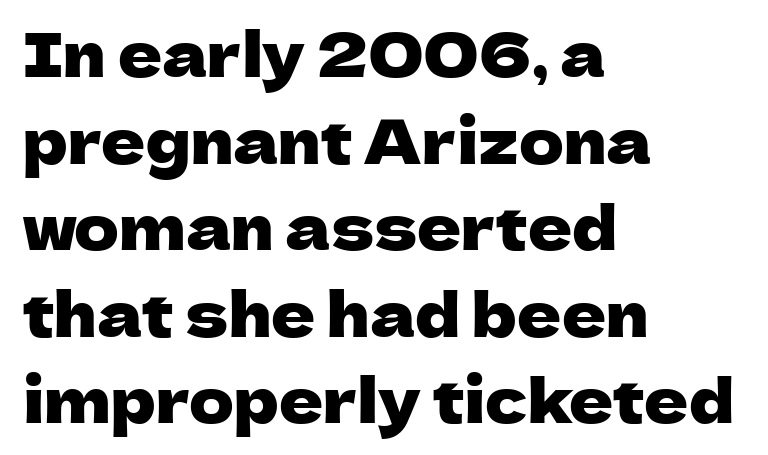
The image shows 61 px sans-serif type, upright; set left-aligned, normal line spacing (1.42x), normal letter spacing, not underlined; low stroke contrast and a medium x-height.
